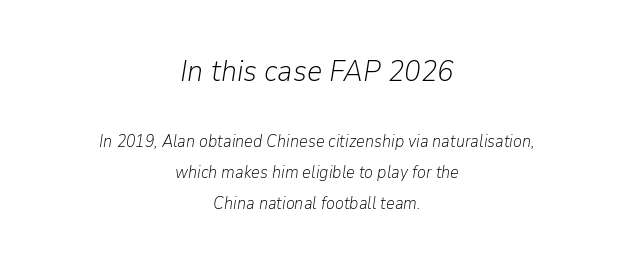
{"italic": "yes", "lean": "right", "slant_degrees": 9, "bold": "no", "weight": "light", "width": "normal", "stroke_contrast": "low", "x_height": "medium", "monospaced": "no", "underline": "no", "align": "center", "line_spacing_ratio": 1.83, "letter_spacing": "normal", "letter_spacing_em": 0.0, "larger_block": "first", "size_ratio": 1.76, "glyph_px": 30}
